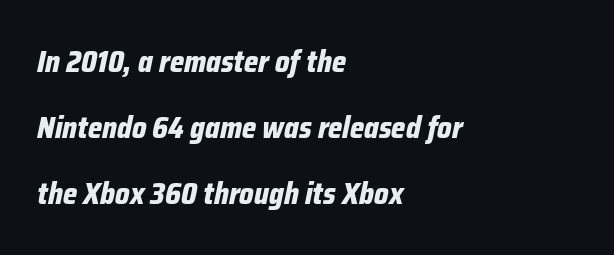
{"italic": "yes", "lean": "right", "slant_degrees": 12, "bold": "yes", "weight": "bold", "width": "condensed", "stroke_contrast": "low", "x_height": "medium", "monospaced": "no", "underline": "no", "align": "left", "line_spacing": "loose", "line_spacing_ratio": 2.2, "letter_spacing": "normal", "letter_spacing_em": 0.0, "glyph_px": 30}
